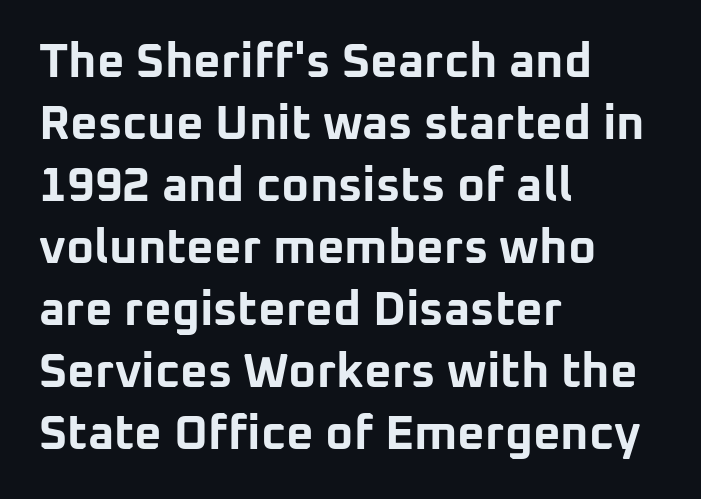
Q: Is the text bold? A: Yes.
Q: Is the text italic (slanted)? A: No, it is upright.
Q: Is the typeface a serif or a sans-serif typeface? A: Sans-serif.
Q: Is the text underlined? A: No.
Q: How is the paragraph aligned? A: Left-aligned.
Q: Is the spacing between letters normal or unusually wide? A: Normal.
Q: Is the spacing between lines tight, normal or loose? A: Normal.
Q: Width (condensed, normal, or wide)? A: Normal.
Q: Stroke contrast? A: Low.
Q: x-height? A: Medium.
Q: Monospaced? A: No.
